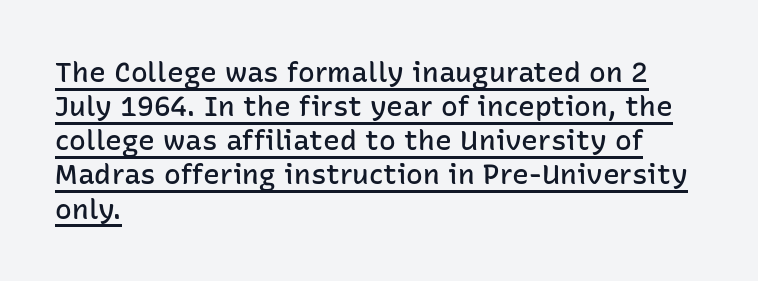
Typeset ragged right — the left edge is the straight one. Do the characters align in a grid? No, the font is proportional. The letters sit at their default tracking, neither squeezed nor spread. No feet cap the strokes, marking this as sans-serif type.
